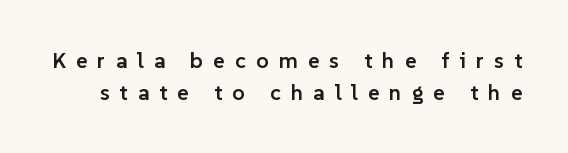
The gaps between neighbouring characters are conspicuously large. Students, this is semibold: more ink than regular, less than bold. Leading: standard. Only glyphs here, with clear space below each row.
